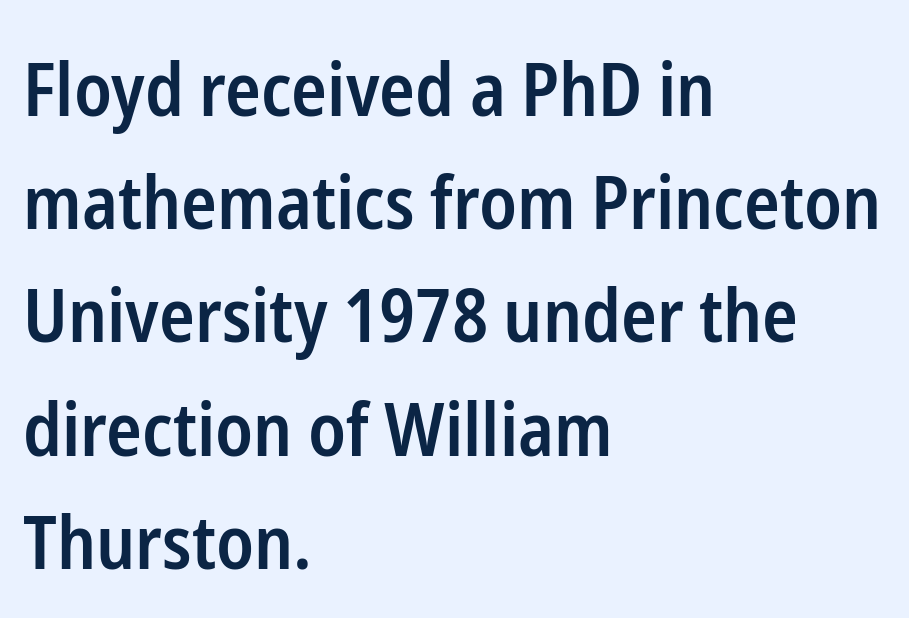
The typography opts for an upright posture over an oblique one. Quick note: interline space is typical. A semibold gives these letters moderate extra thickness, short of bold. Is the block centered? No — it sits flush against the left margin. Short note: letters normally spaced.
